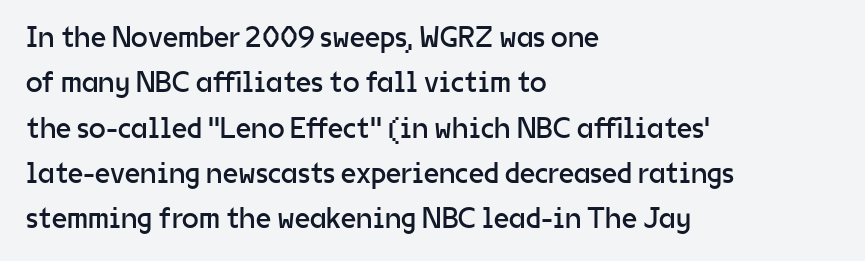
Is this a fixed-width face? No — the glyphs have proportional, varying widths. Stroke thickness stays within the range of a standard reading face or lighter. These lines are composed in type without serifs. Reading down the column, the eye jumps a familiar distance to each next line. Posture: upright roman.
